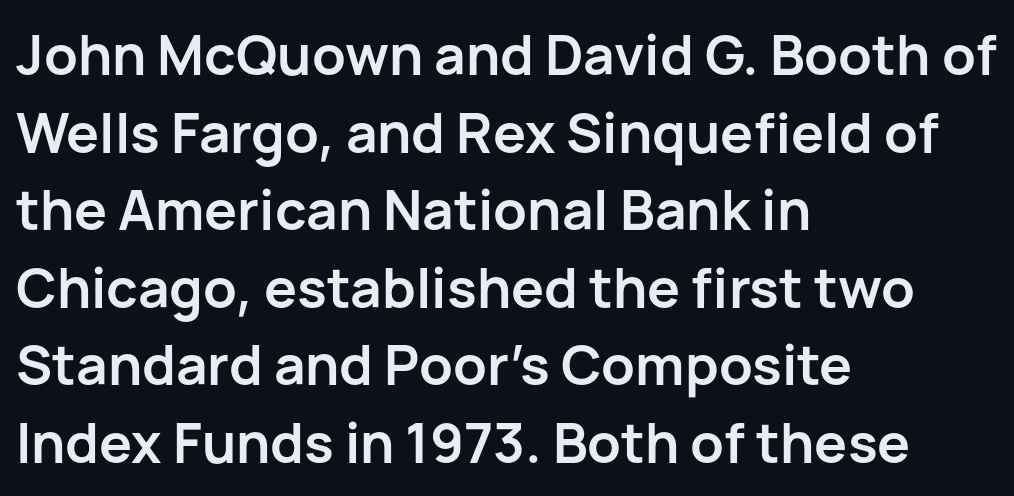
The image shows 55 px semibold sans-serif type, upright; set left-aligned, normal line spacing (1.41x), normal letter spacing, not underlined; low stroke contrast and a medium x-height.
